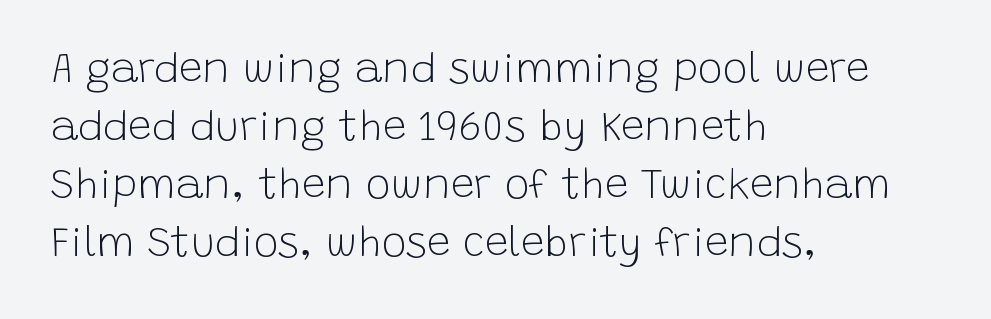
The image shows 42 px light sans-serif type, upright; set left-aligned, normal line spacing (1.38x), normal letter spacing, not underlined; low stroke contrast and a large x-height.
